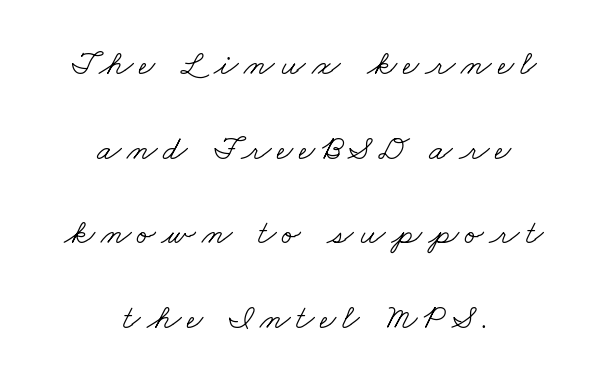
The image shows 35 px light, wide serif type; set centered, loose line spacing (2.42x), not underlined; low stroke contrast and a small x-height.
